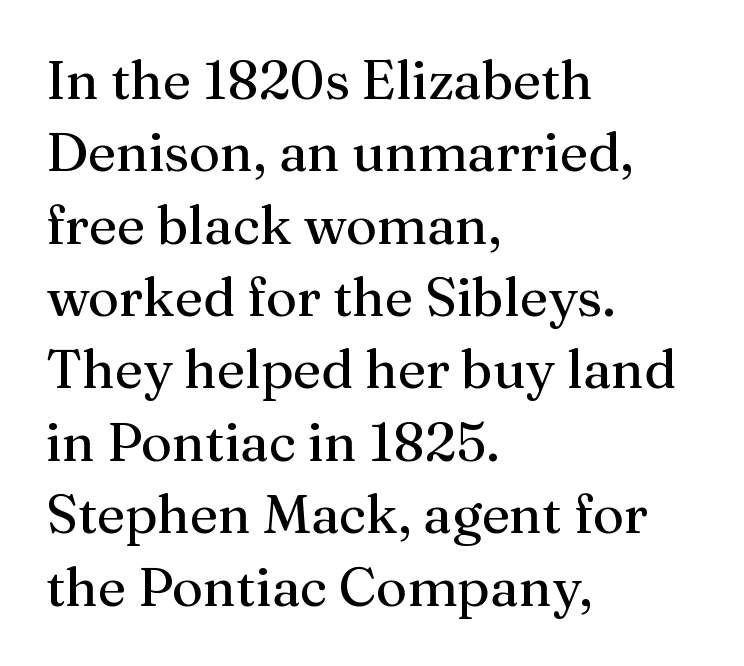
The rendering uses natural spacing where letterforms have individual widths. The axis of the letterforms is exactly vertical. Letters have the restrained weight of plain body copy at most. Vertically, the passage feels balanced, rows spaced as you'd expect. Standard letterfit; no display-style spreading of the glyphs. Beneath every word, the page is bare.
